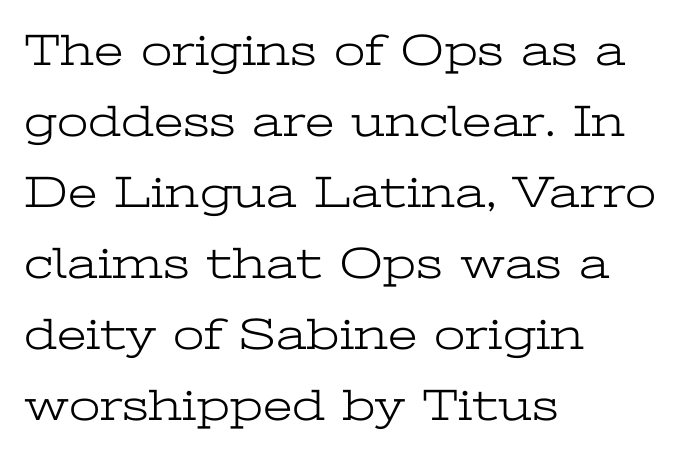
The gaps between neighbouring characters are ordinary and unremarkable. Yep, those are serifs on the letters. Beneath every word, the page is bare. Reading down the column, the eye jumps a familiar distance to each next line. The axis of the letterforms is exactly vertical. Left-aligned paragraph, ragged on the right.
